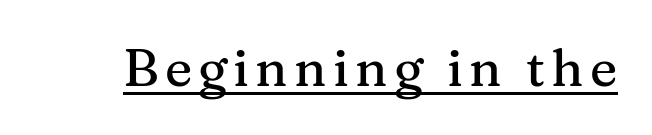
Classification — serif. Unlike italic type, these characters show no tilt at all. Each line of the rendering has a horizontal stroke beneath the glyphs. Note the varied advance widths — an 'i' is clearly narrower than an 'm'.
